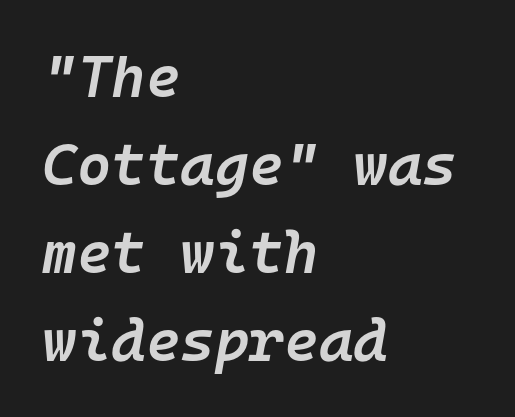
{"italic": "yes", "lean": "right", "slant_degrees": 10, "bold": "semi", "weight": "semibold", "width": "normal", "stroke_contrast": "low", "x_height": "medium", "monospaced": "yes", "underline": "no", "align": "left", "line_spacing": "normal", "line_spacing_ratio": 1.49, "letter_spacing": "normal", "letter_spacing_em": 0.0, "glyph_px": 59}
